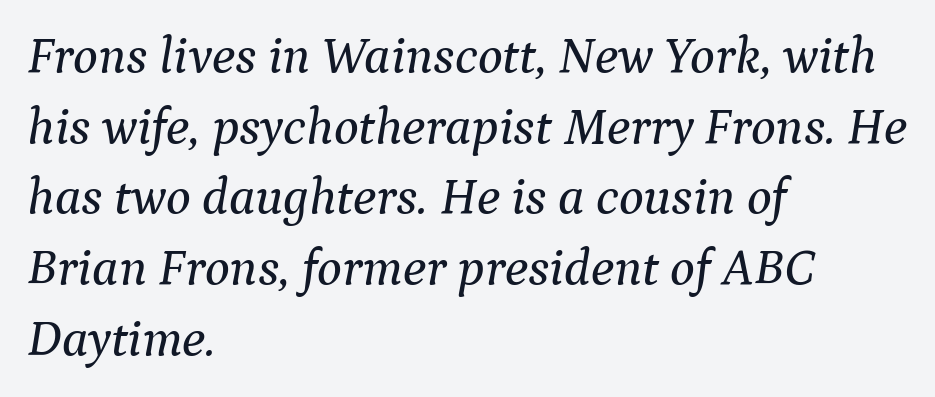
Q: Is the text italic (slanted)? A: Yes, it leans right by about 9 degrees.
Q: Is the typeface a serif or a sans-serif typeface? A: Serif.
Q: Is the text underlined? A: No.
Q: How is the paragraph aligned? A: Left-aligned.
Q: Is the spacing between letters normal or unusually wide? A: Normal.
Q: Is the spacing between lines tight, normal or loose? A: Normal.
Q: Width (condensed, normal, or wide)? A: Normal.
Q: Stroke contrast? A: Medium.
Q: x-height? A: Medium.
Q: Monospaced? A: No.
